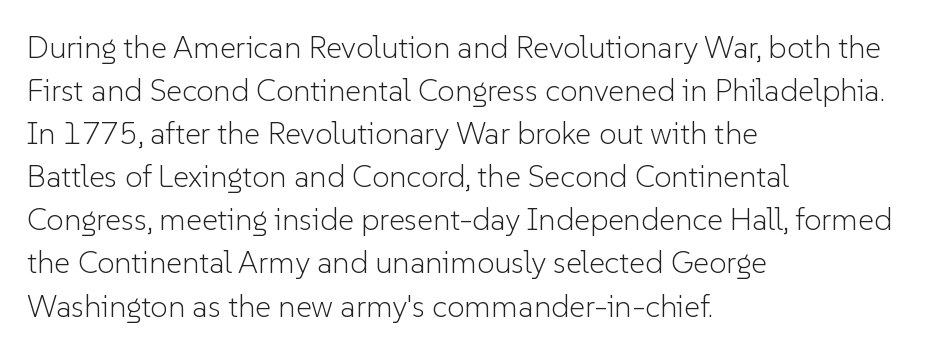
The image shows 31 px light sans-serif type, upright; set left-aligned, normal line spacing (1.39x), normal letter spacing, not underlined; low stroke contrast and a medium x-height.
